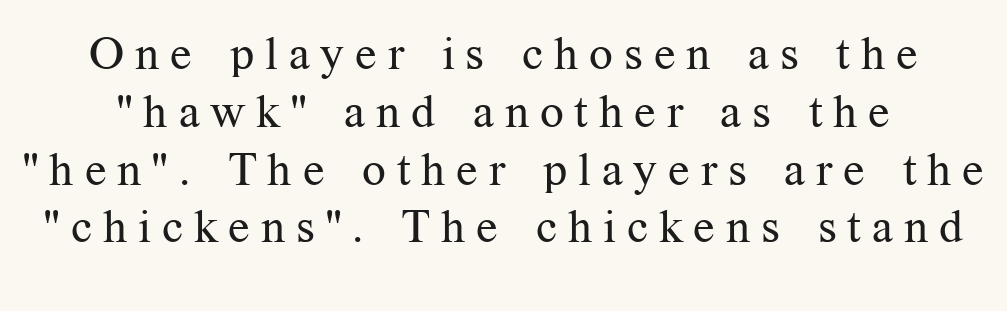
Does the type have serifs? Yes, each stem ends in a small foot. Italic: no, the glyphs are upright roman. This sample has the flowing, uneven cadence of proportional lettering. The gaps between neighbouring characters are conspicuously large. The string is rendered with underlining switched off. No chunkiness to these letters — they're not bold.
